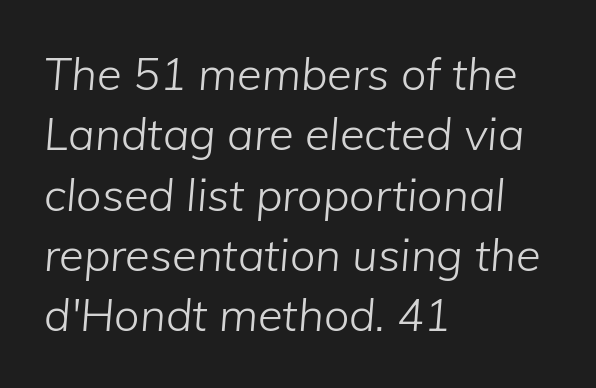
{"italic": "yes", "lean": "right", "slant_degrees": 5, "bold": "no", "weight": "light", "width": "normal", "stroke_contrast": "low", "x_height": "medium", "monospaced": "no", "underline": "no", "align": "left", "line_spacing": "normal", "line_spacing_ratio": 1.34, "letter_spacing": "normal", "letter_spacing_em": 0.0, "glyph_px": 45}
